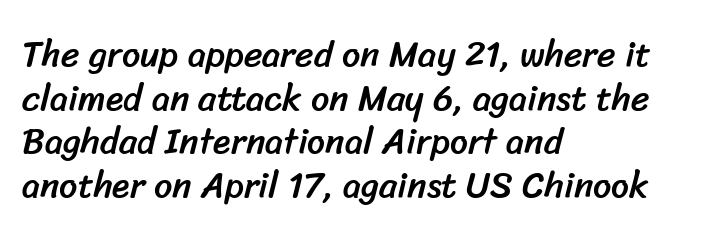
The image shows 36 px sans-serif type; set left-aligned, line spacing 1.21x, normal letter spacing, not underlined; low stroke contrast and a medium x-height.
